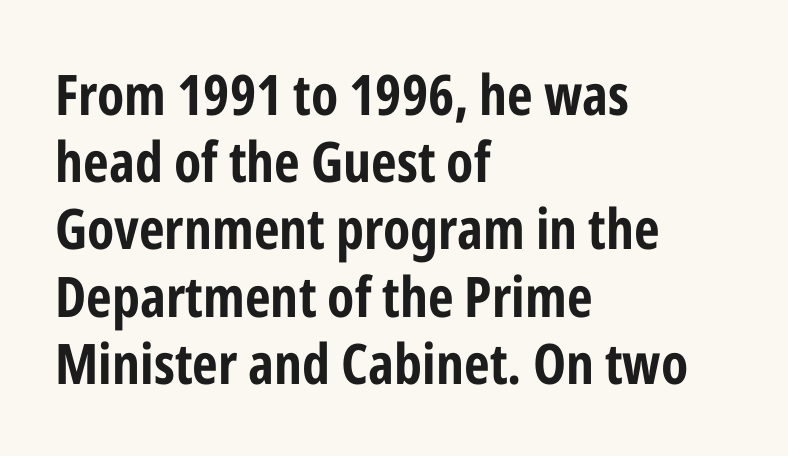
{"serif": "no", "italic": "no", "bold": "yes", "weight": "bold", "width": "condensed", "stroke_contrast": "low", "x_height": "medium", "monospaced": "no", "underline": "no", "align": "left", "line_spacing_ratio": 1.2, "letter_spacing": "normal", "letter_spacing_em": 0.0, "glyph_px": 56}
